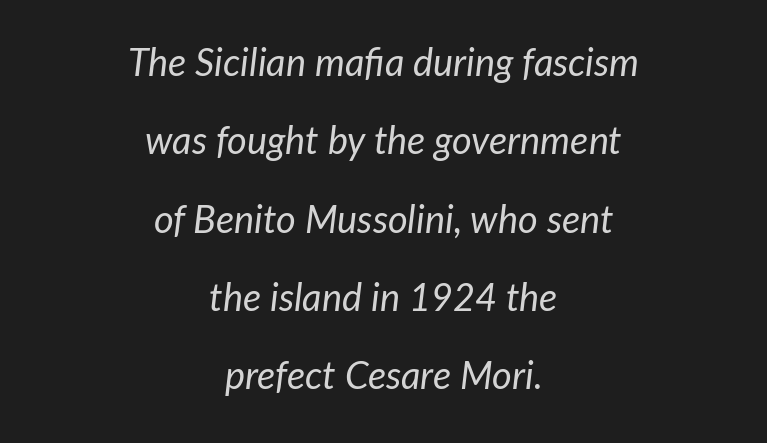
Q: Is the text bold? A: No.
Q: Is the text italic (slanted)? A: Yes, it leans right by about 7 degrees.
Q: Is the text underlined? A: No.
Q: How is the paragraph aligned? A: Centered.
Q: Is the spacing between letters normal or unusually wide? A: Normal.
Q: Is the spacing between lines tight, normal or loose? A: Loose.
Q: Width (condensed, normal, or wide)? A: Normal.
Q: Stroke contrast? A: Low.
Q: x-height? A: Medium.
Q: Monospaced? A: No.
